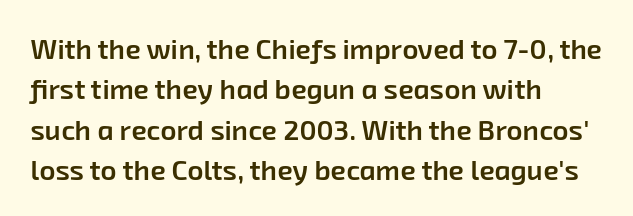
The rag falls on the right side of this text block. On the weight axis this lands at semibold, roughly 600. This is sans-serif lettering, the kind often seen on screens and signage. Does extra space separate the letters? No, they use regular spacing. Reading down the column, the eye jumps a familiar distance to each next line.
